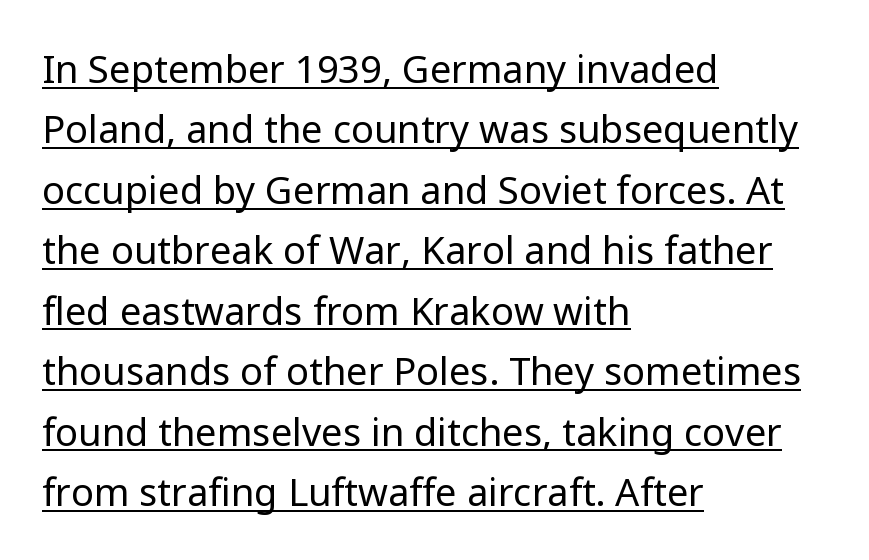
Compared with a centered layout, this one pins lines to the left instead. Spacing verdict: proportional, widths tailored to each character. Compared with a typical body face, this is equally light or lighter still. Caption: standard tracking, unaltered. This is roman type, the default non-slanted kind. Notice how a bar underscores the lettering throughout.
